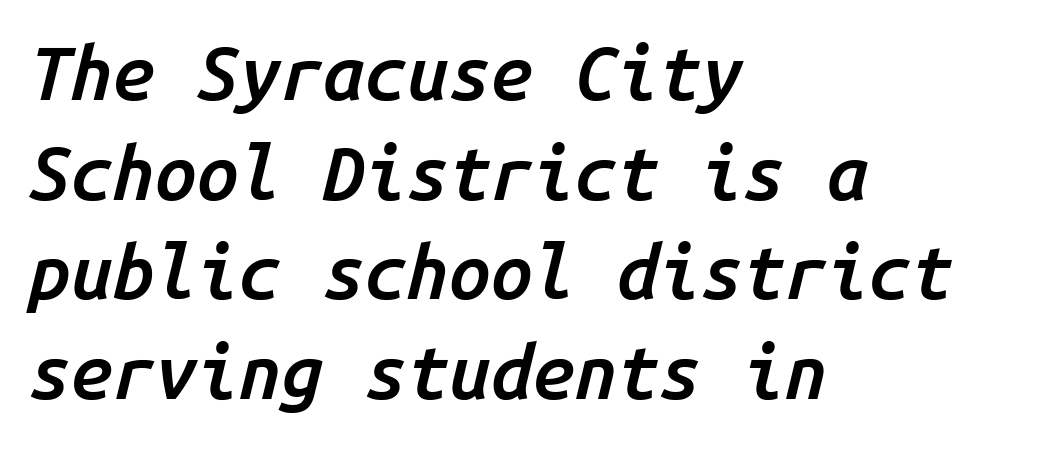
{"italic": "yes", "lean": "right", "slant_degrees": 14, "bold": "semi", "weight": "semibold", "width": "normal", "stroke_contrast": "low", "x_height": "medium", "monospaced": "yes", "underline": "no", "align": "left", "line_spacing": "normal", "line_spacing_ratio": 1.33, "letter_spacing": "normal", "letter_spacing_em": 0.0, "glyph_px": 75}
